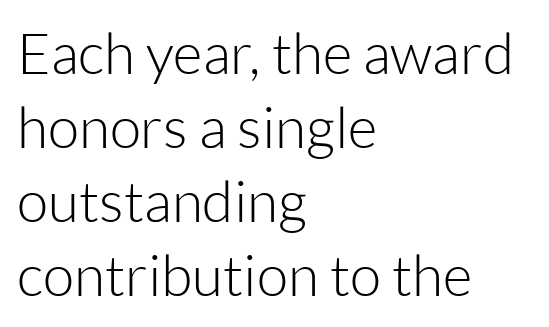
Q: Is the text bold? A: No.
Q: Is the text italic (slanted)? A: No, it is upright.
Q: Is the typeface a serif or a sans-serif typeface? A: Sans-serif.
Q: Is the text underlined? A: No.
Q: How is the paragraph aligned? A: Left-aligned.
Q: Is the spacing between letters normal or unusually wide? A: Normal.
Q: Is the spacing between lines tight, normal or loose? A: Normal.
Q: Width (condensed, normal, or wide)? A: Normal.
Q: Stroke contrast? A: Low.
Q: x-height? A: Medium.
Q: Monospaced? A: No.
